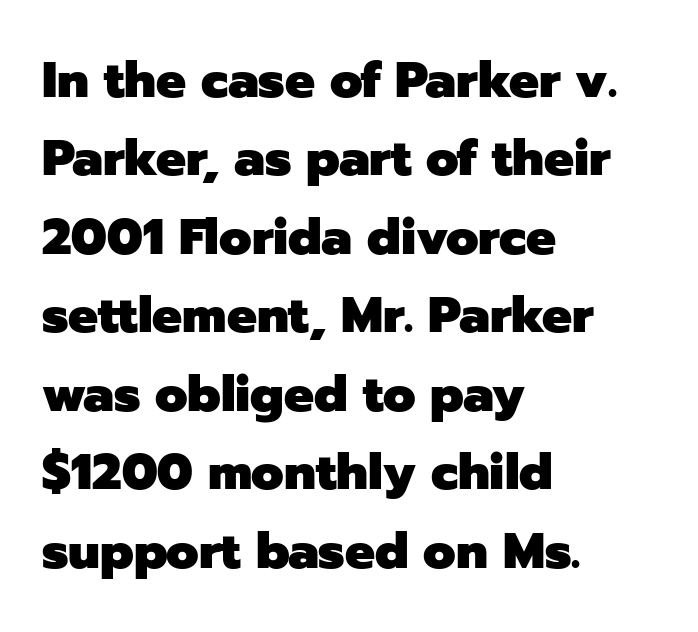
Glyph-to-glyph distance matches everyday printed text. The designer went with a sans here, leaving each stem footless. The letters advance in unequal steps, a hallmark of proportional type. Letters rest on an invisible, unmarked baseline. Summary of vertical rhythm: regular, with standard interline spacing.
